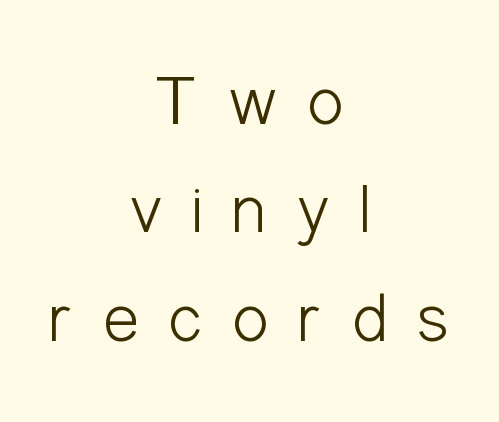
I'd call this a sans setting — the letters go barefoot. Every row of glyphs is offset so its center matches the block's center. Character widths vary here, with narrow letters taking less room than wide ones. Caption: face not bold, strokes unweighted.
